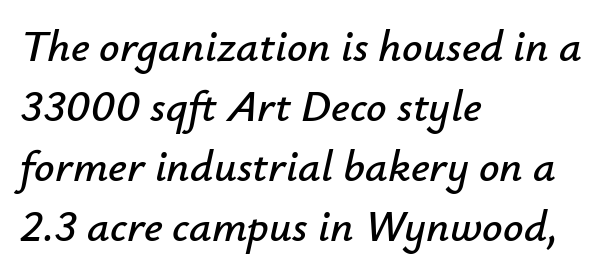
The image shows 45 px text type, italic (leaning right); set left-aligned, normal line spacing (1.33x), normal letter spacing, not underlined; low stroke contrast and a small x-height.
